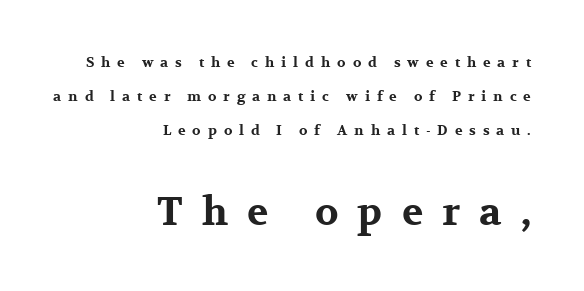
The image shows 39 px bold, wide serif type, upright; set right-aligned, loose line spacing (2.44x), unusually wide letter spacing (+0.49 em), not underlined; the second (bottom) block is 2.79x larger; medium stroke contrast and a medium x-height.
